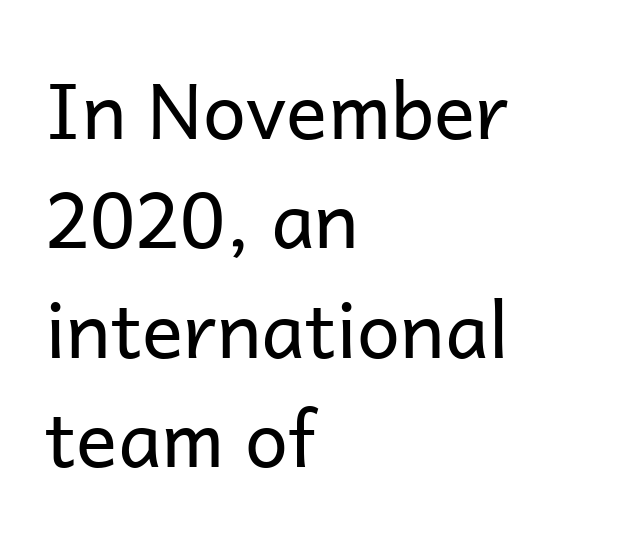
Q: Is the text bold? A: No.
Q: Is the text italic (slanted)? A: No, it is upright.
Q: Is the typeface a serif or a sans-serif typeface? A: Sans-serif.
Q: Is the text underlined? A: No.
Q: How is the paragraph aligned? A: Left-aligned.
Q: Is the spacing between letters normal or unusually wide? A: Normal.
Q: Is the spacing between lines tight, normal or loose? A: Normal.
Q: Width (condensed, normal, or wide)? A: Normal.
Q: Stroke contrast? A: Low.
Q: x-height? A: Medium.
Q: Monospaced? A: No.
